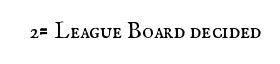
The space directly below the letters is spotless. Quick note: not italic, upright. The line texture is even and compact thanks to regular tracking. These glyphs show unthickened strokes, regular width or finer.
